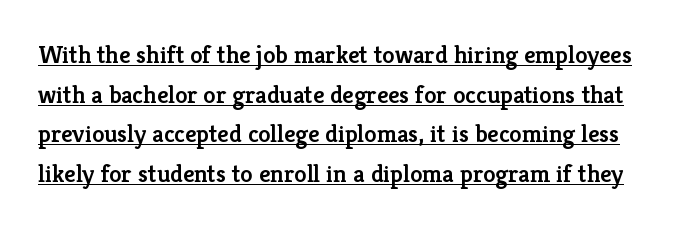
Q: Is the text bold? A: Semi-bold.
Q: Is the text italic (slanted)? A: No, it is upright.
Q: Is the text underlined? A: Yes.
Q: Is the spacing between letters normal or unusually wide? A: Normal.
Q: Is the spacing between lines tight, normal or loose? A: Normal.
